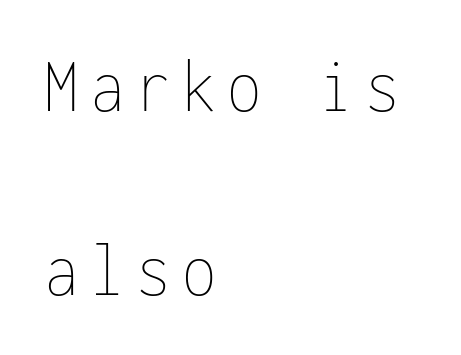
{"italic": "no", "bold": "no", "weight": "thin", "width": "condensed", "stroke_contrast": "low", "x_height": "medium", "monospaced": "yes", "underline": "no", "align": "left", "line_spacing": "loose", "line_spacing_ratio": 2.36, "glyph_px": 78}
